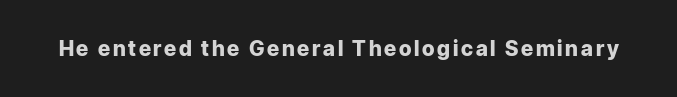
Pretty heavy lettering here — definitely bold. The passage shown is not underscored anywhere. Do the letters lean? They stand straight.
